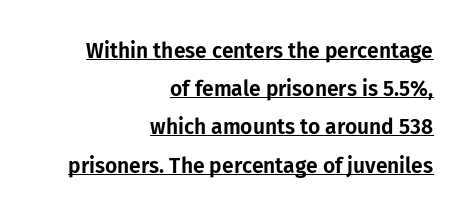
Tracking here is standard; glyphs follow each other at the usual distance. In CSS terms this would be text-align: right. Posture: upright roman. Has an underline been added? It has.
